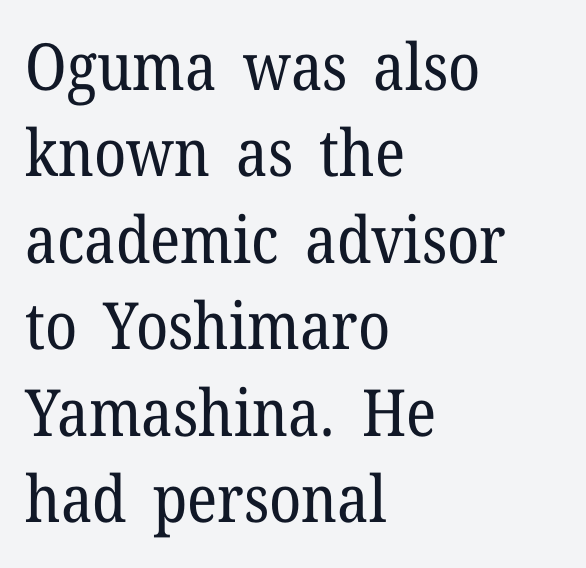
Standard letterfit; no display-style spreading of the glyphs. Each letter keeps its own natural width here, so spacing adapts to shape. A classic flush-left, rag-right setting is used for this passage. Counters stay open thanks to moderate or lighter strokes.
